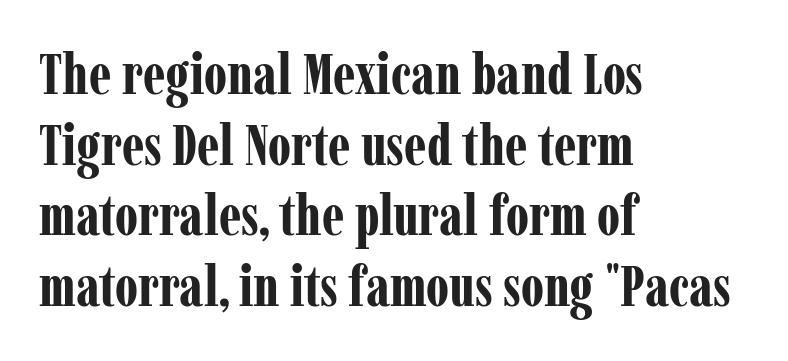
Q: Is the text bold? A: Yes.
Q: Is the text italic (slanted)? A: No, it is upright.
Q: Is the typeface a serif or a sans-serif typeface? A: Serif.
Q: Is the text underlined? A: No.
Q: How is the paragraph aligned? A: Left-aligned.
Q: Is the spacing between letters normal or unusually wide? A: Normal.
Q: Width (condensed, normal, or wide)? A: Condensed.
Q: Stroke contrast? A: Low.
Q: x-height? A: Medium.
Q: Monospaced? A: No.
